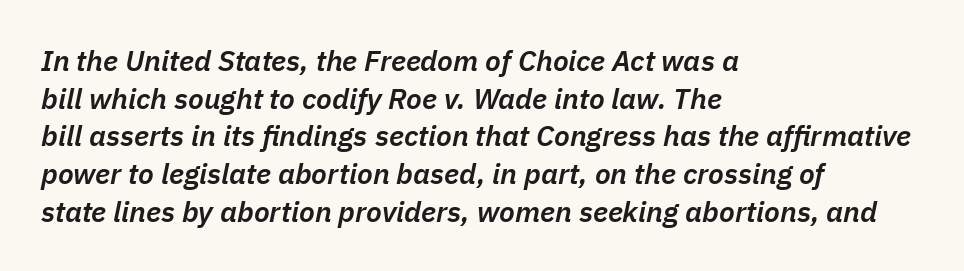
Default kerning and tracking; the words read as compact shapes. Anything drawn beneath the words? Only blank space. Here the designer chose a conventional face with non-uniform glyph widths. Leading matches the norm, producing a regular column.
